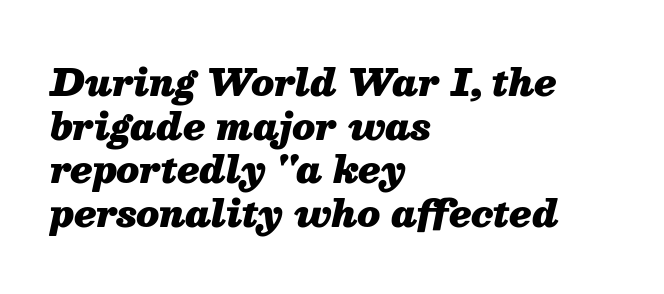
{"italic": "yes", "lean": "right", "slant_degrees": 13, "bold": "yes", "weight": "heavy", "width": "normal", "stroke_contrast": "medium", "x_height": "medium", "monospaced": "no", "underline": "no", "align": "left", "line_spacing_ratio": 1.21, "letter_spacing": "normal", "letter_spacing_em": 0.0, "glyph_px": 36}
